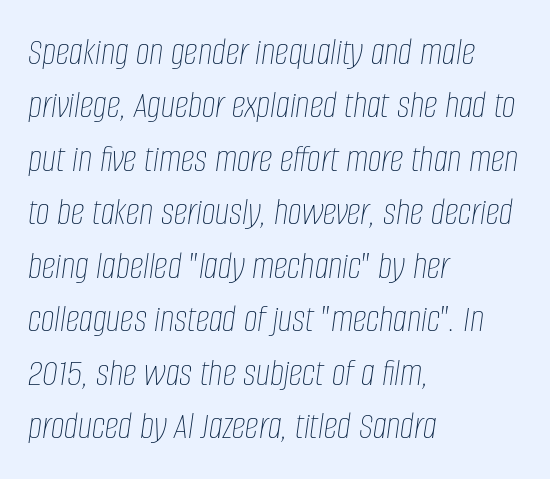
The image shows 39 px thin, condensed type, italic (leaning right); set left-aligned, normal line spacing (1.37x), normal letter spacing, not underlined; low stroke contrast and a large x-height.
